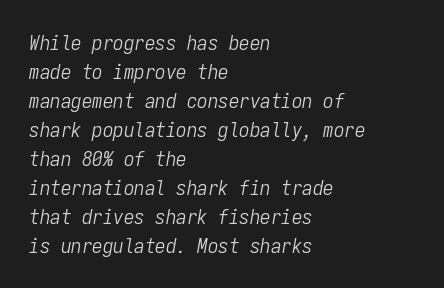
Q: Is the text bold? A: No.
Q: Is the text italic (slanted)? A: Yes, it leans right by about 9 degrees.
Q: Is the text underlined? A: No.
Q: How is the paragraph aligned? A: Left-aligned.
Q: Is the spacing between letters normal or unusually wide? A: Normal.
Q: Is the spacing between lines tight, normal or loose? A: Normal.
